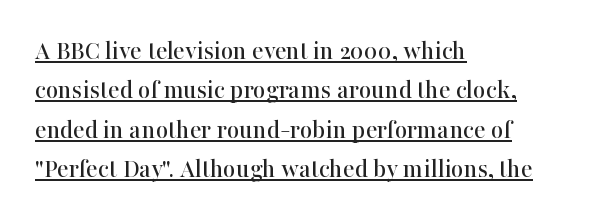
The glyphs are accompanied by a horizontal stroke just below them. Which margin do the lines hug? The left one — the right edge is uneven. Ascenders rise straight up at ninety degrees. Reading down the column, the eye jumps a familiar distance to each next line.
